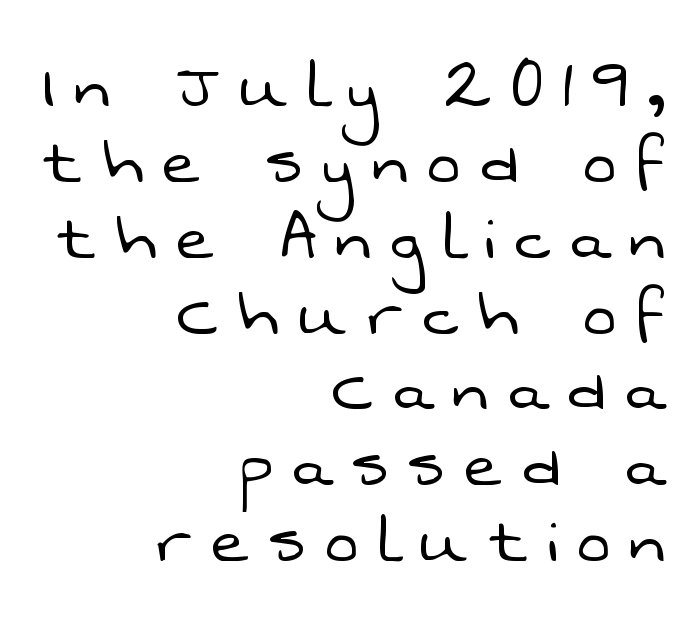
The image shows 79 px light sans-serif type; set right-aligned, tight line spacing (0.96x), unusually wide letter spacing (+0.26 em), not underlined; low stroke contrast and a medium x-height.
